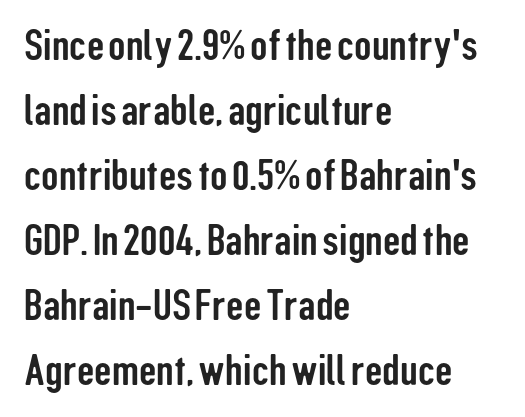
The image shows 43 px condensed sans-serif type, upright; set left-aligned, normal line spacing (1.51x), normal letter spacing, not underlined; low stroke contrast and a medium x-height.
